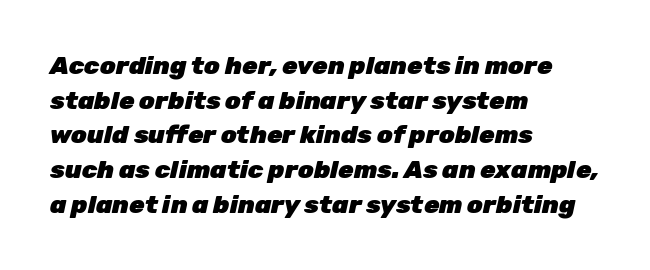
Q: Is the text bold? A: Yes.
Q: Is the text italic (slanted)? A: Yes, it leans right by about 12 degrees.
Q: Is the text underlined? A: No.
Q: How is the paragraph aligned? A: Left-aligned.
Q: Is the spacing between letters normal or unusually wide? A: Normal.
Q: Is the spacing between lines tight, normal or loose? A: Normal.
